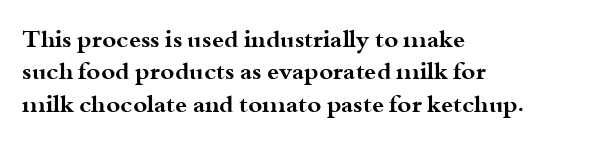
{"italic": "no", "bold": "yes", "underline": "no", "align": "left", "line_spacing": "normal", "line_spacing_ratio": 1.35, "letter_spacing": "normal", "letter_spacing_em": 0.0, "glyph_px": 24}
